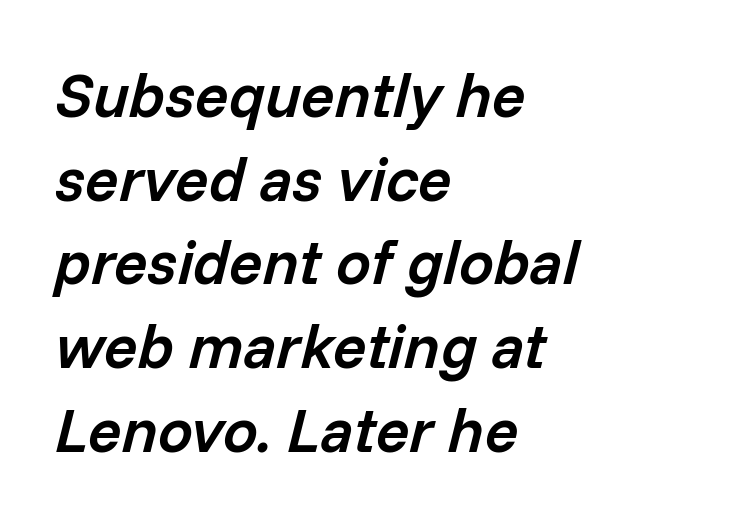
The rows are spaced the way most documents space them. Default kerning and tracking; the words read as compact shapes. The setting favours the left margin, as ordinary paragraphs usually do. Think of a printed novel: that variable character pitch is what you see here.
